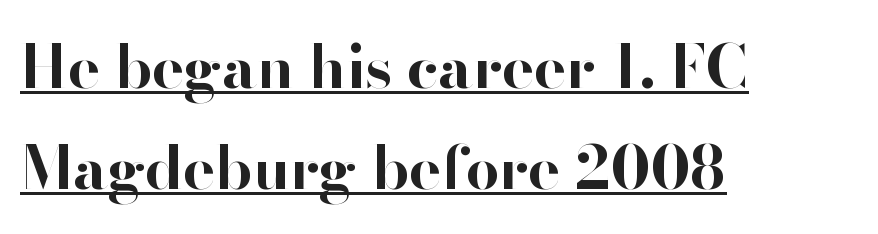
Q: Is the text bold? A: Yes.
Q: Is the text italic (slanted)? A: No, it is upright.
Q: Is the typeface a serif or a sans-serif typeface? A: Sans-serif.
Q: Is the text underlined? A: Yes.
Q: How is the paragraph aligned? A: Left-aligned.
Q: Is the spacing between letters normal or unusually wide? A: Normal.
Q: Is the spacing between lines tight, normal or loose? A: Normal.
Q: Width (condensed, normal, or wide)? A: Normal.
Q: Stroke contrast? A: High.
Q: x-height? A: Small.
Q: Monospaced? A: No.
